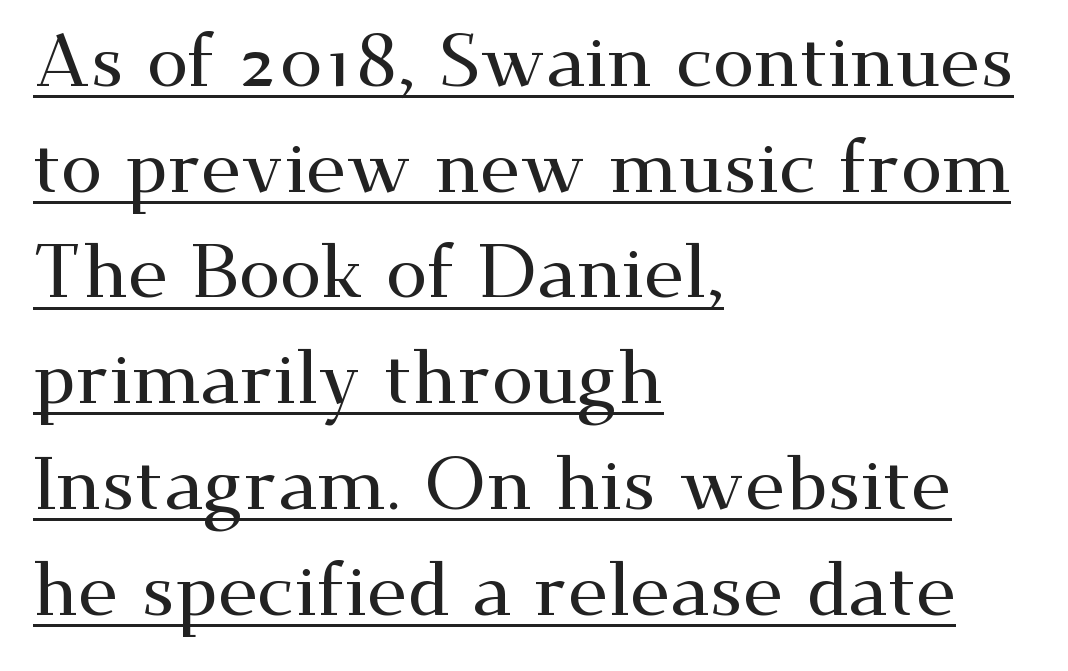
{"serif": "yes", "italic": "no", "width": "wide", "stroke_contrast": "medium", "x_height": "small", "monospaced": "no", "underline": "yes", "align": "left", "line_spacing": "normal", "line_spacing_ratio": 1.41, "letter_spacing": "normal", "letter_spacing_em": 0.0, "glyph_px": 75}
